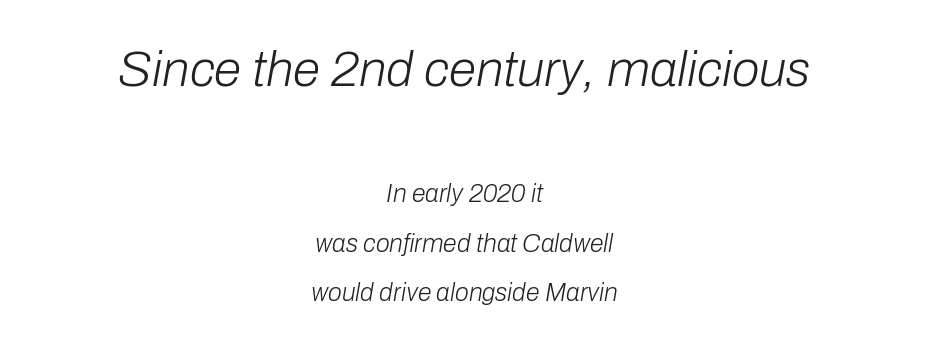
{"italic": "yes", "lean": "right", "slant_degrees": 10, "bold": "no", "weight": "light", "width": "normal", "stroke_contrast": "low", "x_height": "medium", "monospaced": "no", "underline": "no", "align": "center", "line_spacing": "loose", "line_spacing_ratio": 1.97, "letter_spacing": "normal", "letter_spacing_em": 0.0, "larger_block": "first", "size_ratio": 2.0, "glyph_px": 50}
